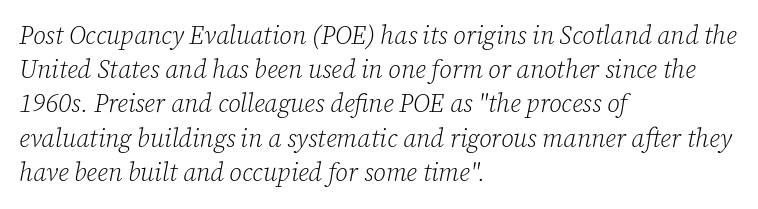
{"italic": "yes", "lean": "right", "slant_degrees": 12, "bold": "no", "underline": "no", "align": "left", "line_spacing": "normal", "line_spacing_ratio": 1.37, "letter_spacing": "normal", "letter_spacing_em": 0.0, "glyph_px": 25}
